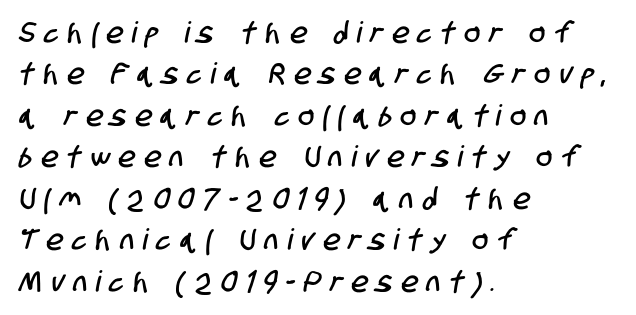
Characters follow at a spacing far wider than the type designer built in. The letters advance in unequal steps, a hallmark of proportional type. Check where the strokes stop: nothing finishes them off — pure sans. Each line starts at the same left margin while the right side varies. Regarding leading, the lines here are spaced in the standard way. The gap between lines stays unmarked.
